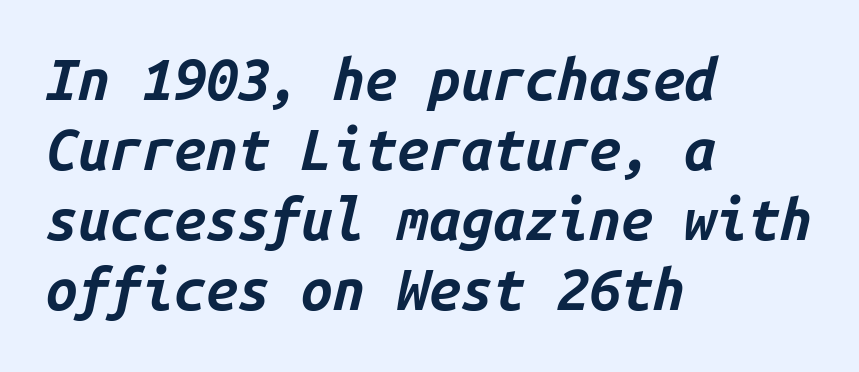
A classic flush-left, rag-right setting is used for this passage. The face used here is monospaced, like something from a code editor. Underline: absent. Slant detected: the letters are inclined.
